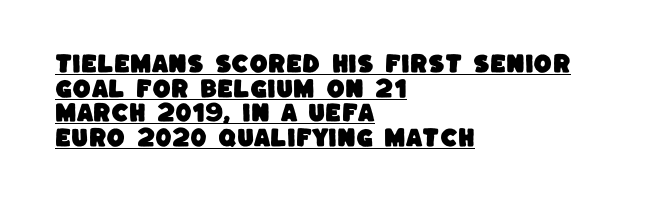
The image shows 21 px text type; set left-aligned, line spacing 1.17x, normal letter spacing, underlined.
